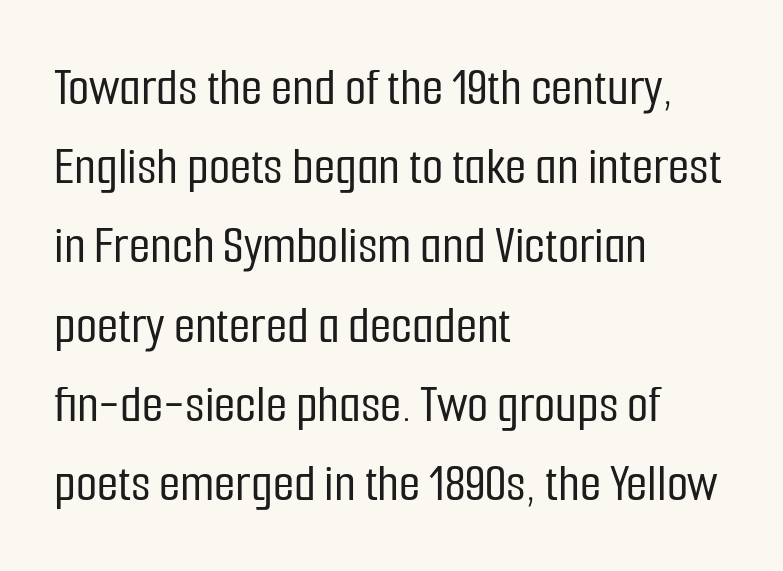
Beneath every word, the page is bare. Quick note: not italic, upright. The paragraph has a hard left edge and a soft right edge. Proportional: the letters do not fall into vertical columns. The rows are spaced the way most documents space them.
